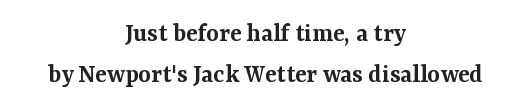
Neither beginnings nor endings align; midpoints do. Reading down the column, the eye jumps a familiar distance to each next line. Every letter is mildly thick-stroked: semibold rather than bold. Default kerning and tracking; the words read as compact shapes. Letters rest on an invisible, unmarked baseline. Rendered with straight, roman letterforms.
